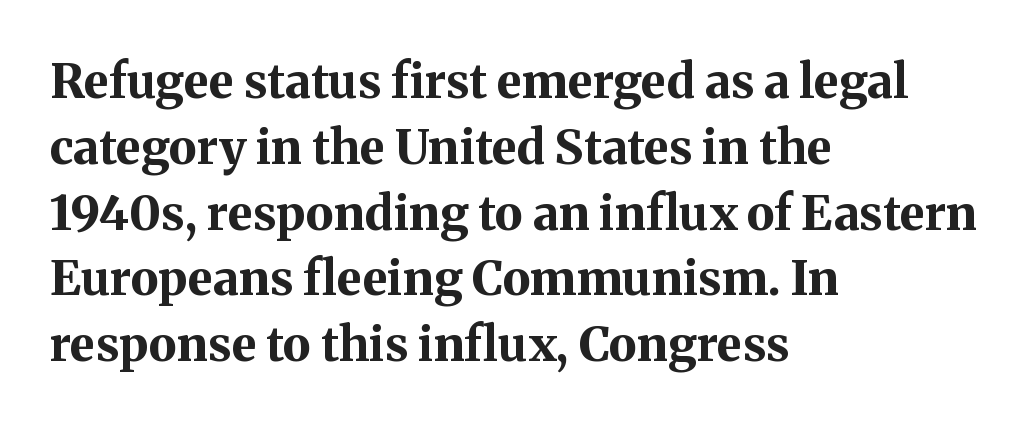
{"serif": "yes", "italic": "no", "bold": "yes", "weight": "bold", "width": "normal", "stroke_contrast": "medium", "x_height": "medium", "monospaced": "no", "underline": "no", "align": "left", "line_spacing": "normal", "line_spacing_ratio": 1.37, "letter_spacing": "normal", "letter_spacing_em": 0.0, "glyph_px": 48}
